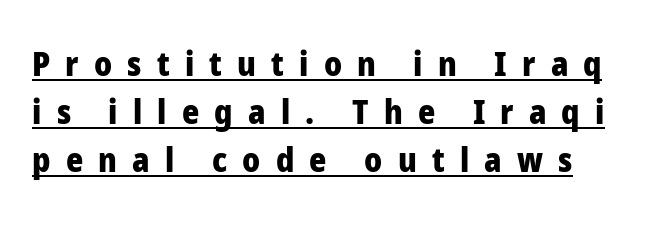
Notice how the stems are strictly vertical — no italics here. This sample uses a sans-serif face. This sample keeps an unexceptional amount of space between lines. The letterforms stand isolated, each surrounded by extra space.
